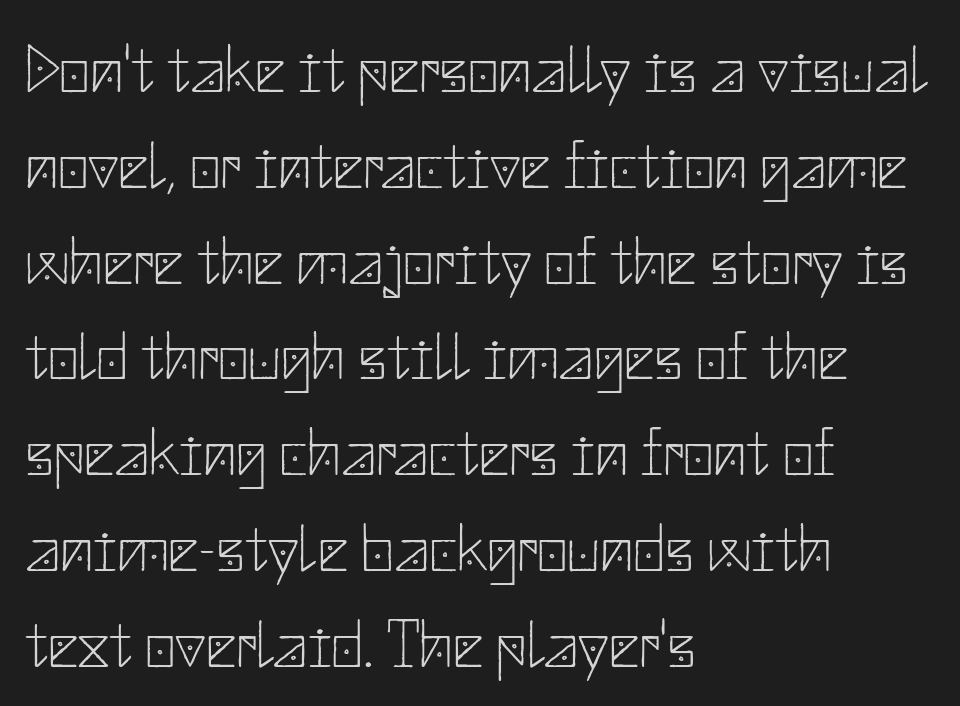
Line spacing here is normal. The rendering keeps characters at their native spacing. The baseline area is clear. The typesetter chose a ragged-right arrangement here.
